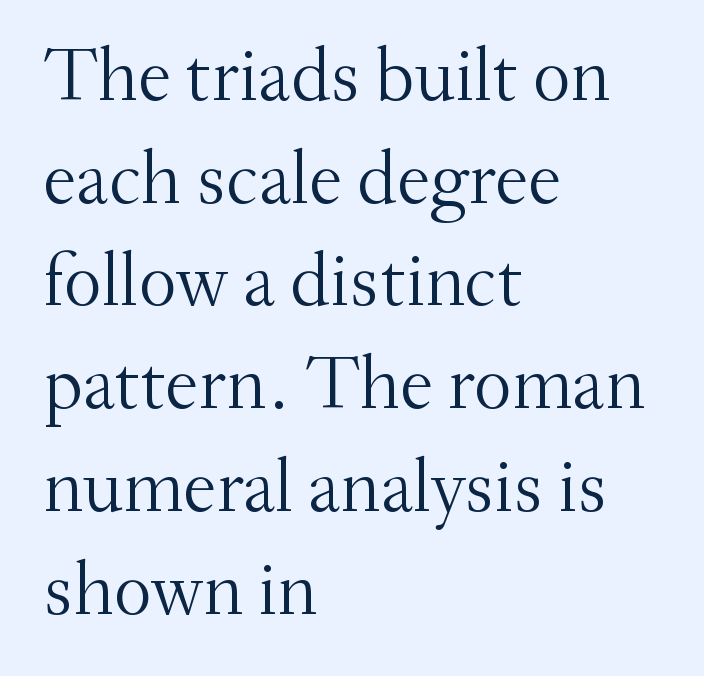
Stroke thickness stays within the range of a standard reading face or lighter. Descender tails drop into unmarked territory. Looks like regular typesetting: each glyph gets only the width it needs. The setting favours the left margin, as ordinary paragraphs usually do. The letters sit at their default tracking, neither squeezed nor spread.
